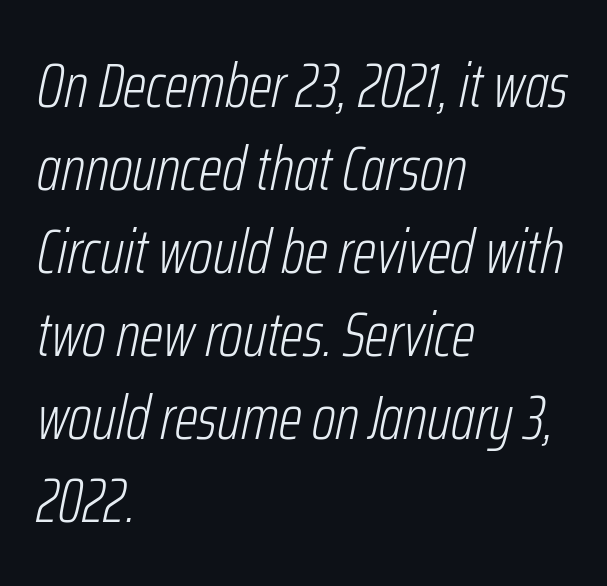
{"italic": "yes", "lean": "right", "slant_degrees": 12, "bold": "no", "weight": "light", "width": "condensed", "stroke_contrast": "low", "x_height": "medium", "monospaced": "no", "underline": "no", "align": "left", "line_spacing": "normal", "line_spacing_ratio": 1.36, "letter_spacing": "normal", "letter_spacing_em": 0.0, "glyph_px": 61}
